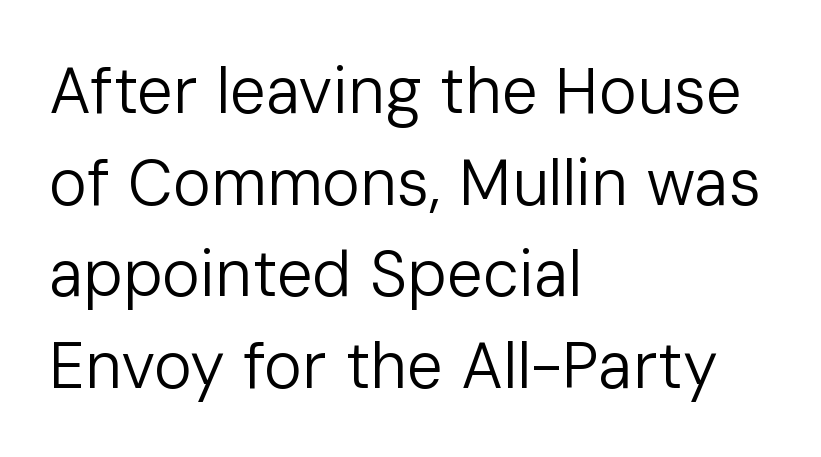
Summary of weight: not heavy and not bold. This sample uses an upright cut, with every glyph sitting square on the baseline. Students, note that the glyphs here touch the page at normal intervals. Regarding serifs, this sample does without them. The gap between lines stays unmarked.
